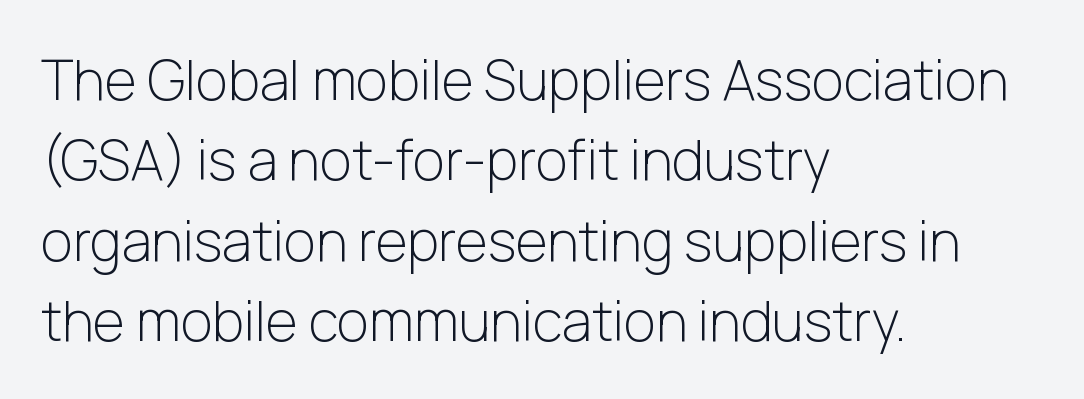
The image shows 55 px light sans-serif type, upright; set left-aligned, normal line spacing (1.46x), normal letter spacing, not underlined; low stroke contrast and a medium x-height.
